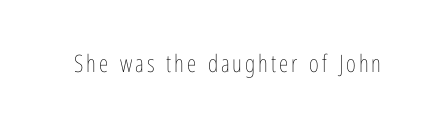
Q: Is the text bold? A: No.
Q: Is the text italic (slanted)? A: No, it is upright.
Q: Is the text underlined? A: No.
